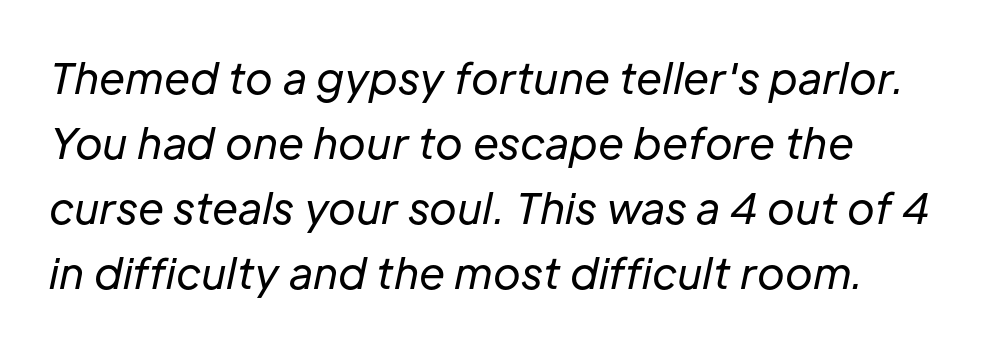
{"italic": "yes", "lean": "right", "slant_degrees": 12, "bold": "no", "weight": "regular", "width": "normal", "stroke_contrast": "low", "x_height": "medium", "monospaced": "no", "underline": "no", "align": "left", "line_spacing": "normal", "line_spacing_ratio": 1.55, "letter_spacing": "normal", "letter_spacing_em": 0.0, "glyph_px": 42}
